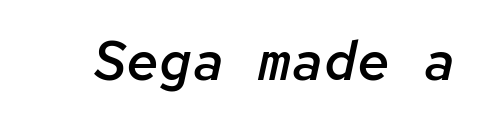
The face used here is a semibold: visibly heavier than regular, lighter than bold. Characters are canted at an angle relative to the baseline's perpendicular. You could count columns in this text — the font is strictly monospaced. The words here are not underlined.
